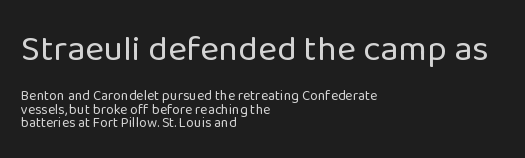
Q: Is the text bold? A: No.
Q: Is the text italic (slanted)? A: No, it is upright.
Q: Is the typeface a serif or a sans-serif typeface? A: Sans-serif.
Q: Is the text underlined? A: No.
Q: How is the paragraph aligned? A: Left-aligned.
Q: Is the spacing between letters normal or unusually wide? A: Normal.
Q: Is the spacing between lines tight, normal or loose? A: Tight.
Q: Which block of text is set in a larger size, the first (top) or the second (bottom)? A: The first (top) one.
Q: Width (condensed, normal, or wide)? A: Normal.
Q: Stroke contrast? A: Low.
Q: x-height? A: Medium.
Q: Monospaced? A: No.
